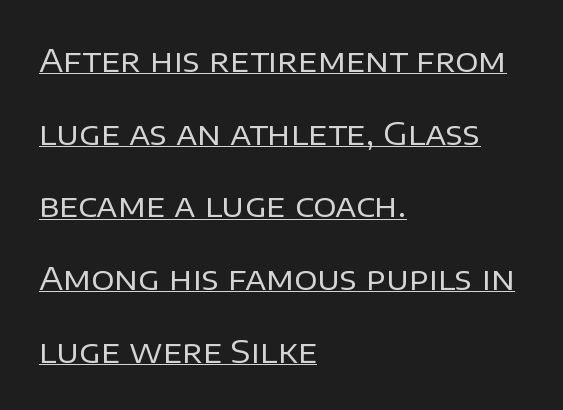
Q: Is the text bold? A: No.
Q: Is the text italic (slanted)? A: No, it is upright.
Q: Is the typeface a serif or a sans-serif typeface? A: Sans-serif.
Q: Is the text underlined? A: Yes.
Q: How is the paragraph aligned? A: Left-aligned.
Q: Is the spacing between letters normal or unusually wide? A: Normal.
Q: Is the spacing between lines tight, normal or loose? A: Loose.
Q: Width (condensed, normal, or wide)? A: Normal.
Q: Stroke contrast? A: Low.
Q: x-height? A: Large.
Q: Monospaced? A: No.
